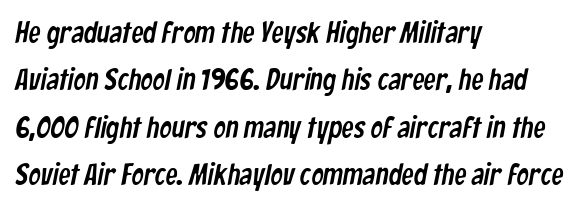
The font family rendered here belongs to the sans-serif group. Do the characters align in a grid? No, the font is proportional. The rendering keeps characters at their native spacing. Letters rest on an invisible, unmarked baseline. This sample keeps an unexceptional amount of space between lines.
